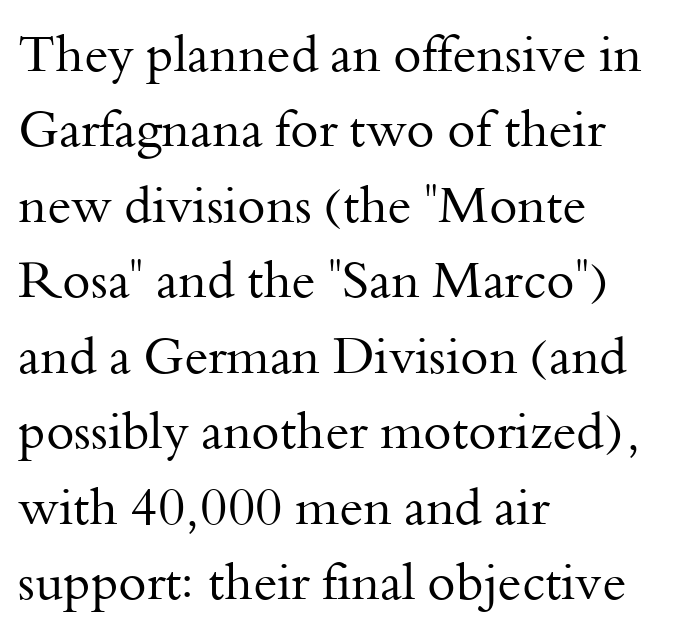
The image shows 51 px regular-weight serif type, upright; set left-aligned, normal line spacing (1.48x), normal letter spacing, not underlined; medium stroke contrast and a small x-height.
